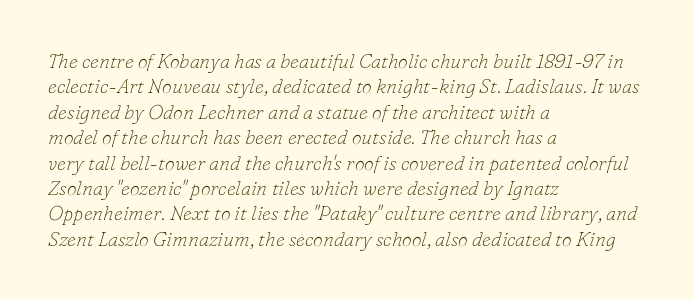
The image shows 20 px text type, italic (leaning right); set left-aligned, normal line spacing (1.27x), normal letter spacing, not underlined.
